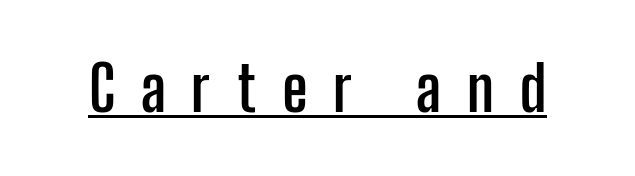
Students, observe the line beneath the letters — that is underlining. Posture: vertical. Notice how thick the strokes are: this is what a full bold looks like. Note: no serifs on the glyphs.
